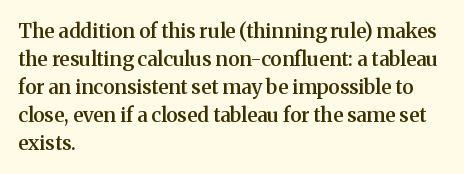
The image shows 20 px text type, upright; set left-aligned, normal line spacing (1.4x), normal letter spacing, not underlined.
